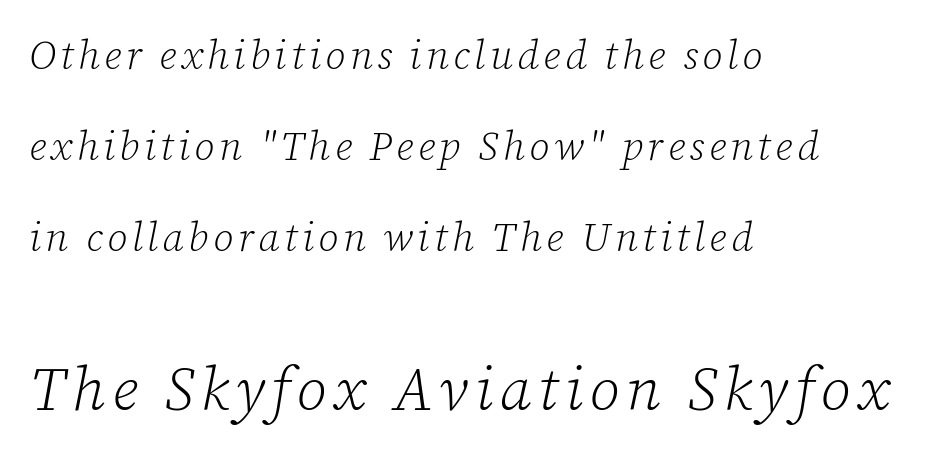
The image shows 60 px light serif type, italic (leaning right); set left-aligned, loose line spacing (2.28x), not underlined; the second (bottom) block is 1.5x larger; low stroke contrast and a medium x-height.
